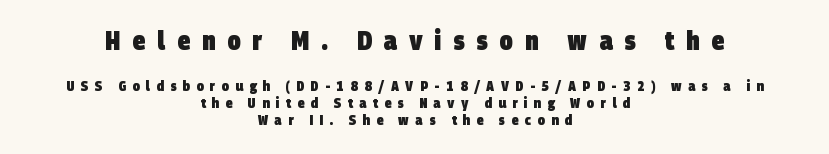
{"bold": "yes", "underline": "no", "align": "center", "line_spacing_ratio": 1.23, "letter_spacing": "wide", "letter_spacing_em": 0.46, "larger_block": "first", "size_ratio": 1.86, "glyph_px": 26}
